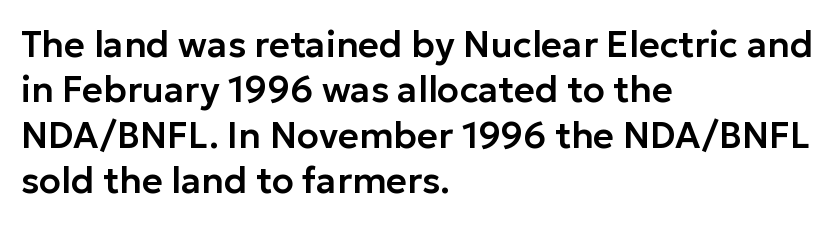
The image shows 36 px sans-serif type, upright; set left-aligned, normal line spacing (1.26x), normal letter spacing, not underlined; low stroke contrast and a medium x-height.
